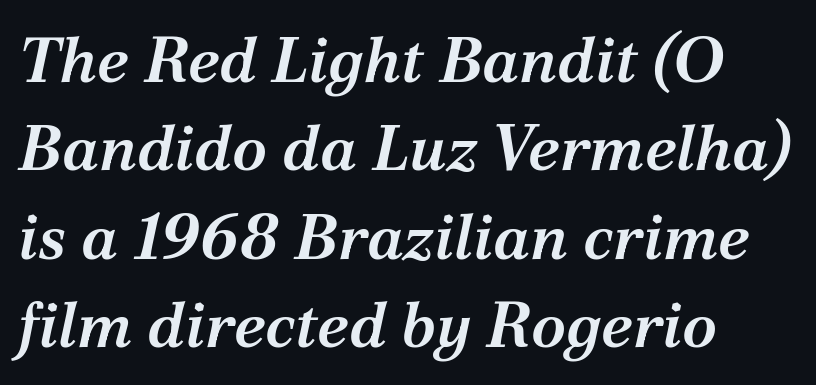
The designer left line spacing at the default. The area under the type is left untouched. You can tell from the footed stems that serif type was used. The rendering uses natural spacing where letterforms have individual widths. The paragraph shown leans on its left margin. When letters slant like this, we call the style italic.
